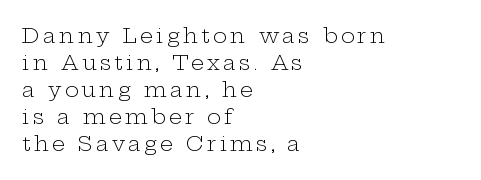
Q: Is the text bold? A: No.
Q: Is the text italic (slanted)? A: No, it is upright.
Q: Is the text underlined? A: No.
Q: How is the paragraph aligned? A: Left-aligned.
Q: Is the spacing between lines tight, normal or loose? A: Normal.
